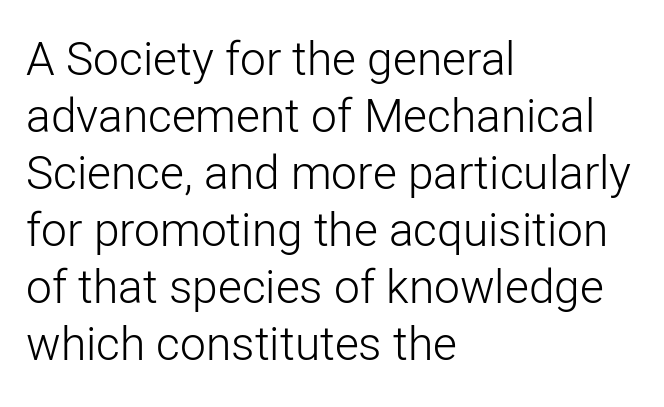
Q: Is the text bold? A: No.
Q: Is the text italic (slanted)? A: No, it is upright.
Q: Is the typeface a serif or a sans-serif typeface? A: Sans-serif.
Q: Is the text underlined? A: No.
Q: How is the paragraph aligned? A: Left-aligned.
Q: Is the spacing between letters normal or unusually wide? A: Normal.
Q: Width (condensed, normal, or wide)? A: Normal.
Q: Stroke contrast? A: Low.
Q: x-height? A: Medium.
Q: Monospaced? A: No.
